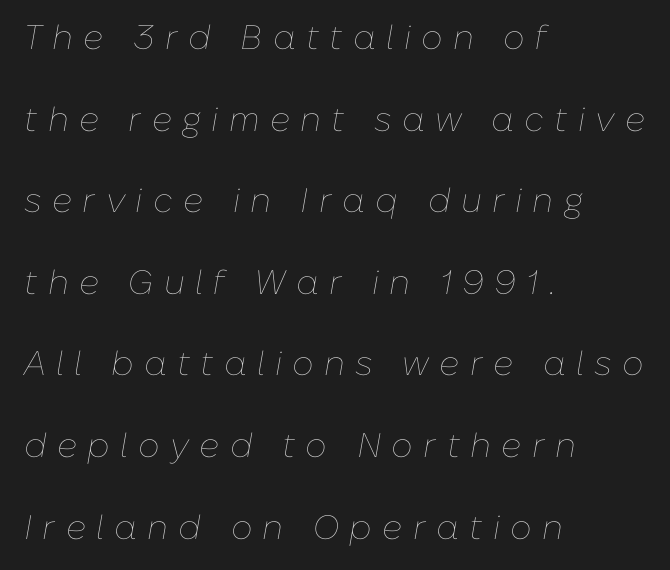
Q: Is the text bold? A: No.
Q: Is the text italic (slanted)? A: Yes, it leans right by about 10 degrees.
Q: Is the text underlined? A: No.
Q: How is the paragraph aligned? A: Left-aligned.
Q: Is the spacing between letters normal or unusually wide? A: Unusually wide.
Q: Is the spacing between lines tight, normal or loose? A: Loose.
Q: Width (condensed, normal, or wide)? A: Normal.
Q: Stroke contrast? A: Low.
Q: x-height? A: Medium.
Q: Monospaced? A: No.
